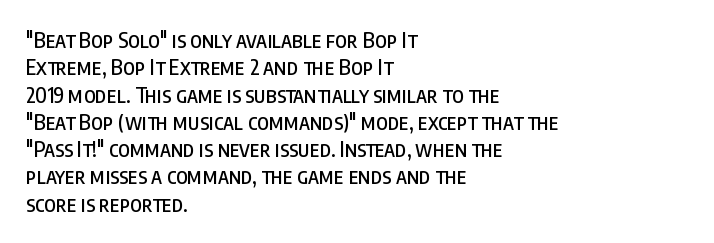
{"italic": "no", "underline": "no", "align": "left", "line_spacing": "normal", "line_spacing_ratio": 1.3, "letter_spacing": "normal", "letter_spacing_em": 0.0, "glyph_px": 21}
